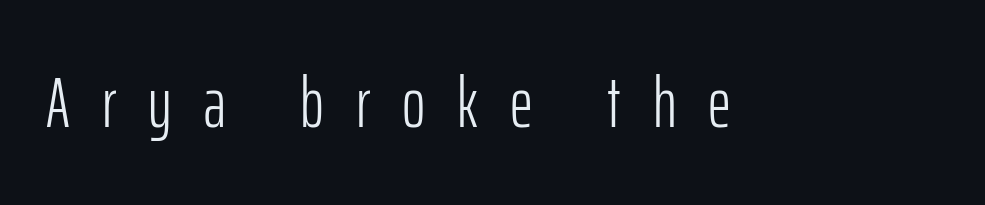
The letters stand upright; this is a roman face. What kind of face is this? One without serifs — a sans. Inter-character spacing is expanded well beyond the font's built-in metrics. Stroke thickness stays within the range of a standard reading face or lighter. Letters rest on an invisible, unmarked baseline. Is this a fixed-width face? No — the glyphs have proportional, varying widths.
